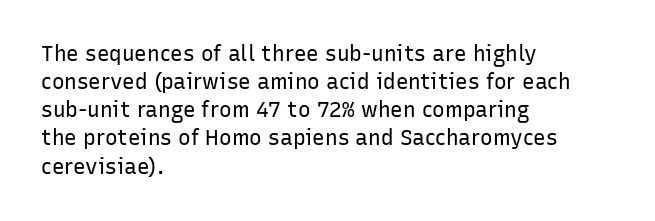
The image shows 21 px text type, upright; set left-aligned, normal line spacing (1.34x), normal letter spacing, not underlined.
